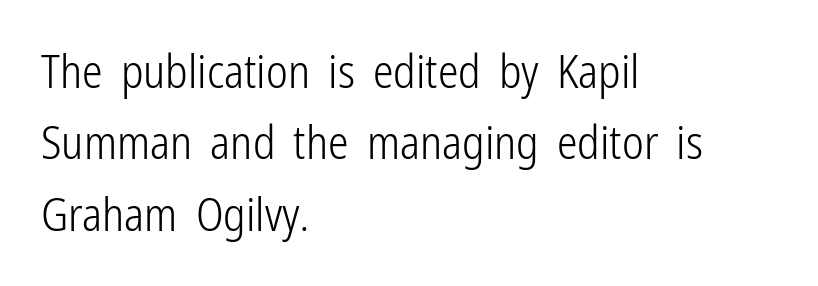
The image shows 46 px light, condensed sans-serif type, upright; set left-aligned, normal line spacing (1.55x), normal letter spacing, not underlined; low stroke contrast and a medium x-height.
